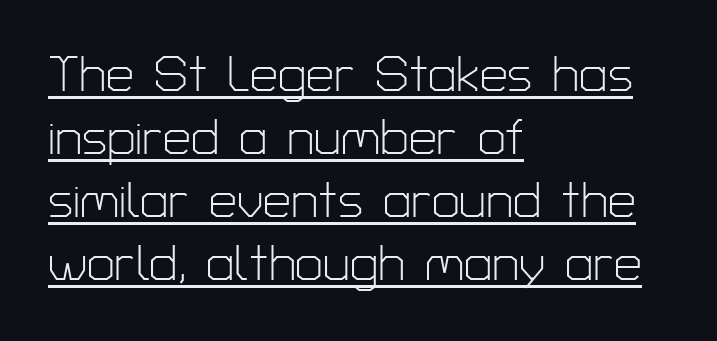
A typesetter would call this leading conventional body-copy spacing. Each letter keeps its own natural width here, so spacing adapts to shape. Observe the absence of serifs on each vertical stroke in this sample. Stem width sits at or under what a default text font uses. No extra tracking has been applied to these lines.
